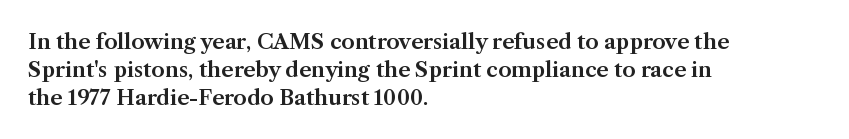
{"italic": "no", "underline": "no", "align": "left", "line_spacing": "normal", "line_spacing_ratio": 1.33, "letter_spacing": "normal", "letter_spacing_em": 0.0, "glyph_px": 21}
